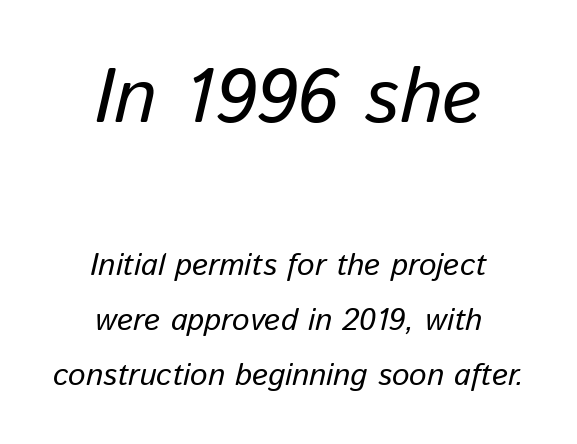
The image shows 77 px regular-weight type, italic (leaning right); set centered, line spacing 1.78x, normal letter spacing, not underlined; the first (top) block is 2.48x larger; low stroke contrast and a medium x-height.
